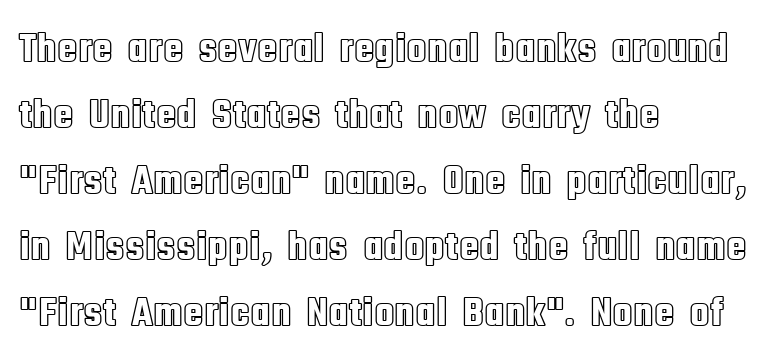
Q: Is the text italic (slanted)? A: No, it is upright.
Q: Is the text underlined? A: No.
Q: How is the paragraph aligned? A: Left-aligned.
Q: Is the spacing between letters normal or unusually wide? A: Normal.
Q: Is the spacing between lines tight, normal or loose? A: Normal.
Q: Width (condensed, normal, or wide)? A: Condensed.
Q: x-height? A: Large.
Q: Monospaced? A: No.
